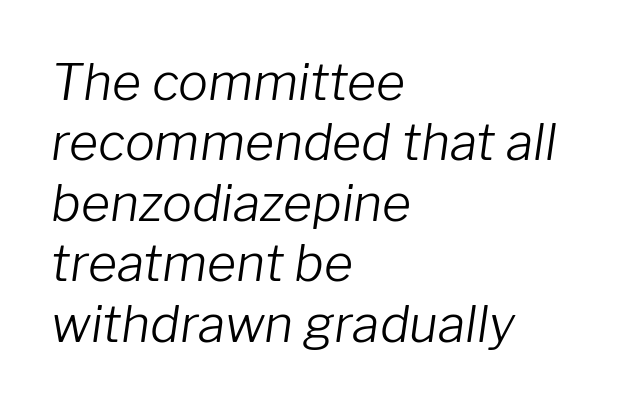
Q: Is the text bold? A: No.
Q: Is the text italic (slanted)? A: Yes, it leans right by about 8 degrees.
Q: Is the text underlined? A: No.
Q: How is the paragraph aligned? A: Left-aligned.
Q: Is the spacing between letters normal or unusually wide? A: Normal.
Q: Width (condensed, normal, or wide)? A: Normal.
Q: Stroke contrast? A: Low.
Q: x-height? A: Medium.
Q: Monospaced? A: No.
